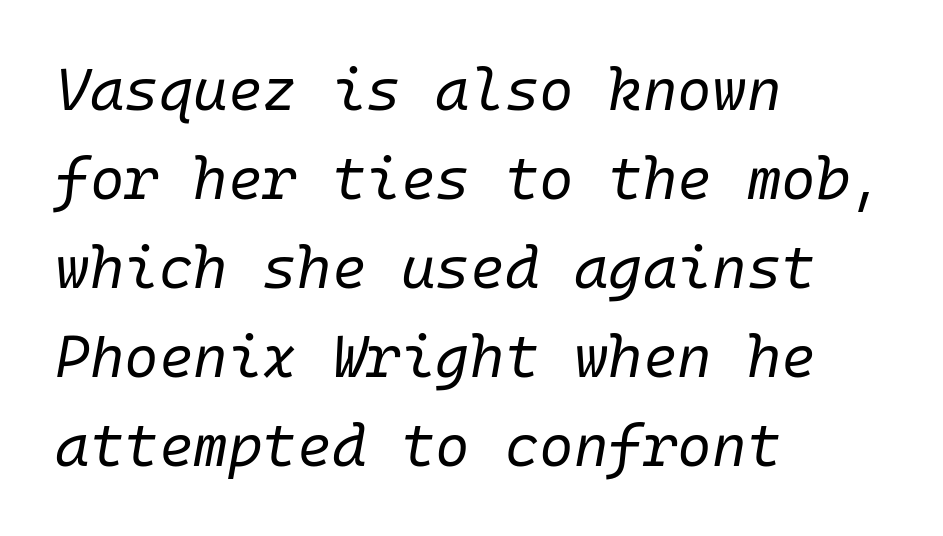
{"italic": "yes", "lean": "right", "slant_degrees": 10, "bold": "no", "weight": "regular", "width": "normal", "stroke_contrast": "low", "x_height": "medium", "underline": "no", "align": "left", "line_spacing": "normal", "line_spacing_ratio": 1.51, "letter_spacing": "normal", "letter_spacing_em": 0.0, "glyph_px": 59}
